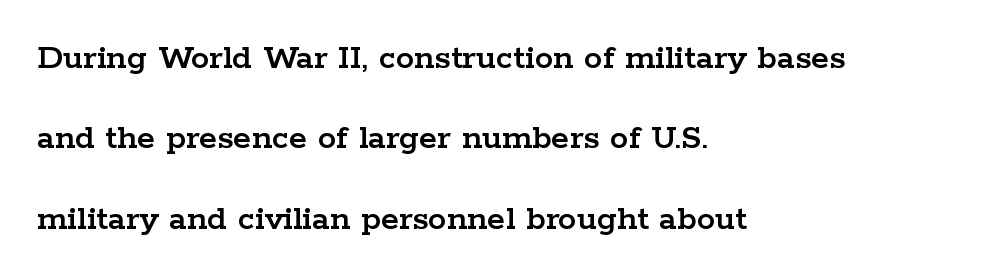
Q: Is the text italic (slanted)? A: No, it is upright.
Q: Is the typeface a serif or a sans-serif typeface? A: Serif.
Q: Is the text underlined? A: No.
Q: How is the paragraph aligned? A: Left-aligned.
Q: Is the spacing between letters normal or unusually wide? A: Normal.
Q: Is the spacing between lines tight, normal or loose? A: Loose.
Q: Width (condensed, normal, or wide)? A: Wide.
Q: Stroke contrast? A: Low.
Q: x-height? A: Medium.
Q: Monospaced? A: No.
